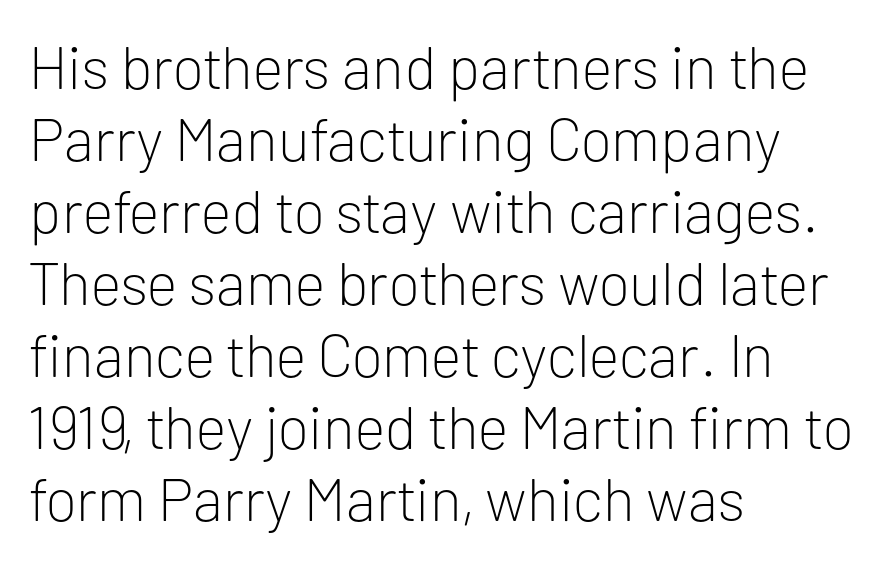
Q: Is the text bold? A: No.
Q: Is the text italic (slanted)? A: No, it is upright.
Q: Is the typeface a serif or a sans-serif typeface? A: Sans-serif.
Q: Is the text underlined? A: No.
Q: How is the paragraph aligned? A: Left-aligned.
Q: Is the spacing between letters normal or unusually wide? A: Normal.
Q: Width (condensed, normal, or wide)? A: Normal.
Q: Stroke contrast? A: Low.
Q: x-height? A: Medium.
Q: Monospaced? A: No.
